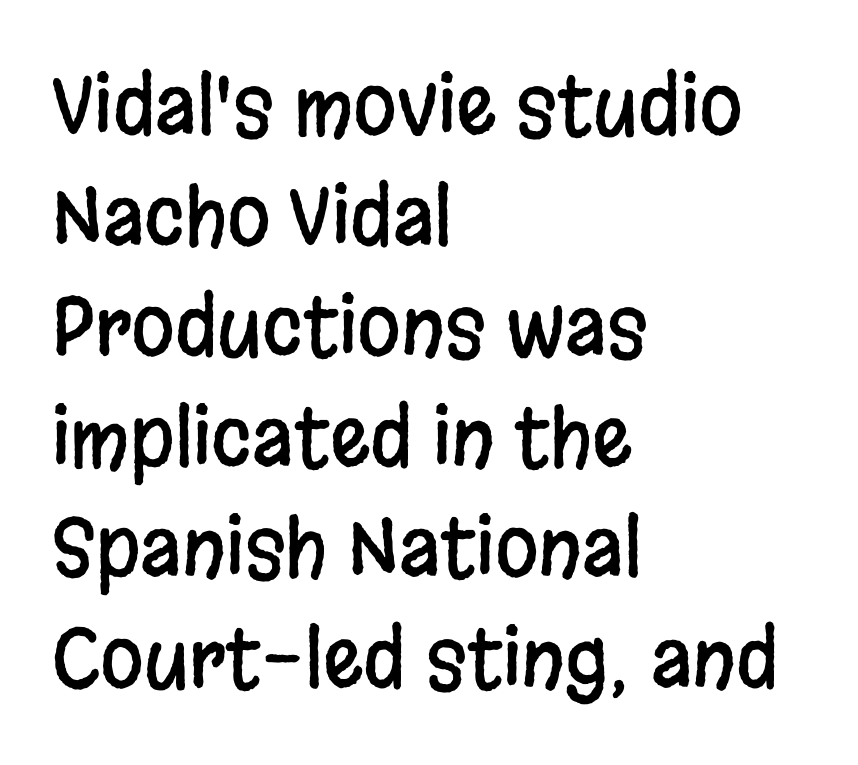
Spacing between characters is what you'd get straight out of the box. Descender tails drop into unmarked territory. Is this a fixed-width face? No — the glyphs have proportional, varying widths. What kind of face is this? One without serifs — a sans.
